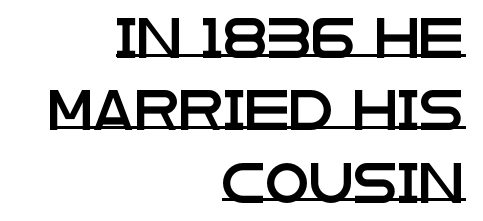
The image shows 40 px wide sans-serif type, upright; set right-aligned, line spacing 1.81x, normal letter spacing, underlined; low stroke contrast and a large x-height.
